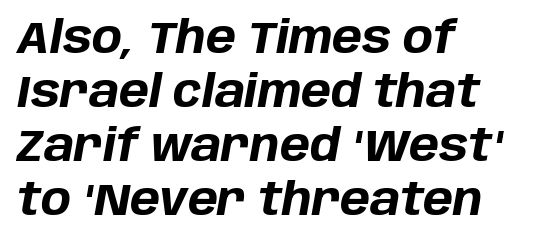
The image shows 45 px bold type, italic (leaning right); set left-aligned, line spacing 1.2x, normal letter spacing, not underlined; low stroke contrast and a large x-height.
